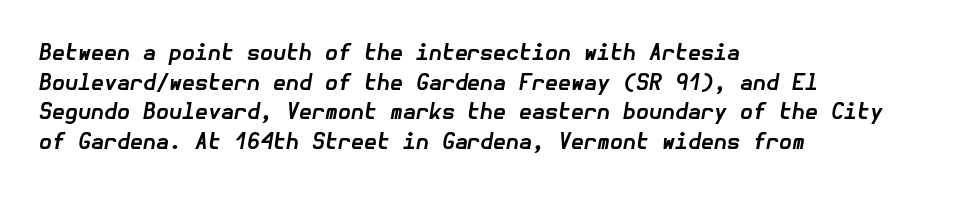
The image shows 21 px bold type, italic (leaning right); set left-aligned, normal line spacing (1.41x), normal letter spacing, not underlined.
